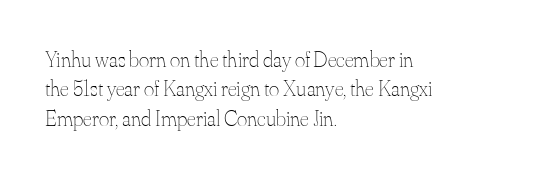
Q: Is the text bold? A: No.
Q: Is the text italic (slanted)? A: No, it is upright.
Q: Is the text underlined? A: No.
Q: How is the paragraph aligned? A: Left-aligned.
Q: Is the spacing between letters normal or unusually wide? A: Normal.
Q: Is the spacing between lines tight, normal or loose? A: Normal.
